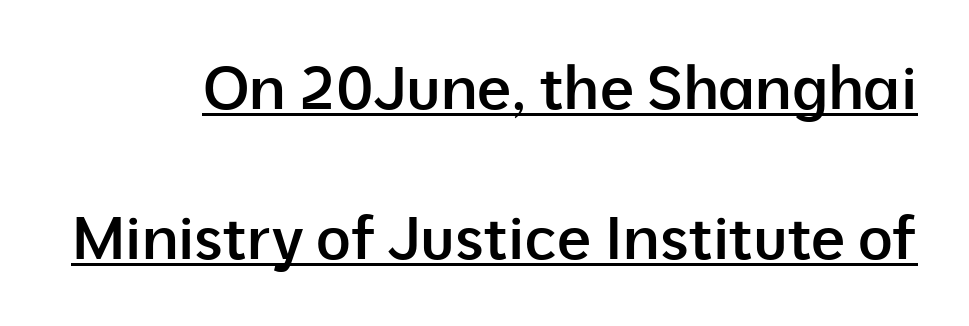
These words are printed semibold, heavier than regular yet not bold. The passage shown is underscored from start to finish. You could fit nearly another row in the gap between these rows. Look at the bottom of the vertical strokes: they stop flat, with no serifs.
